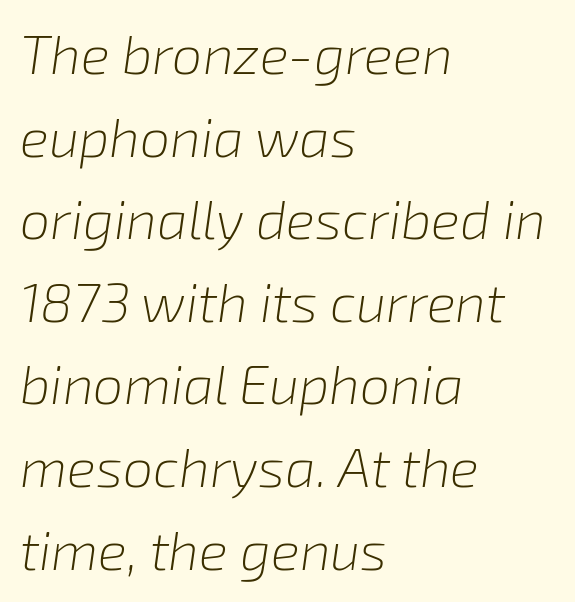
Think standard paragraph weight, or any step lighter than that. Note the varied advance widths — an 'i' is clearly narrower than an 'm'. Honestly, the letter spacing is just normal — you wouldn't notice it. A classic flush-left, rag-right setting is used for this passage. There's an unmistakable incline to the writing here. Summary of vertical rhythm: regular, with standard interline spacing.
